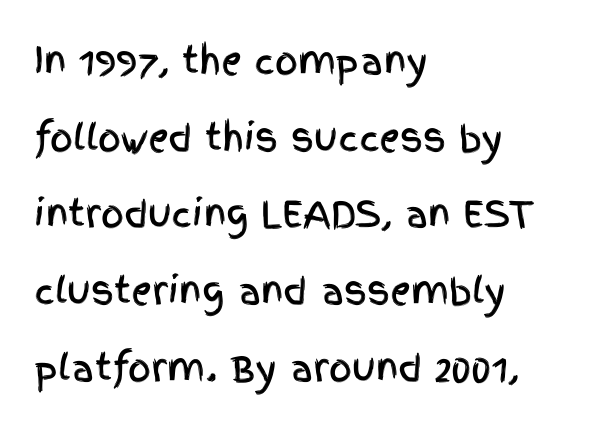
Letters rest on an invisible, unmarked baseline. The rendering shows plain stroke endings on the letterforms — a sans-serif design. Loosely led — the rows are spread out. Leftover space on each line is placed entirely after the last word.
